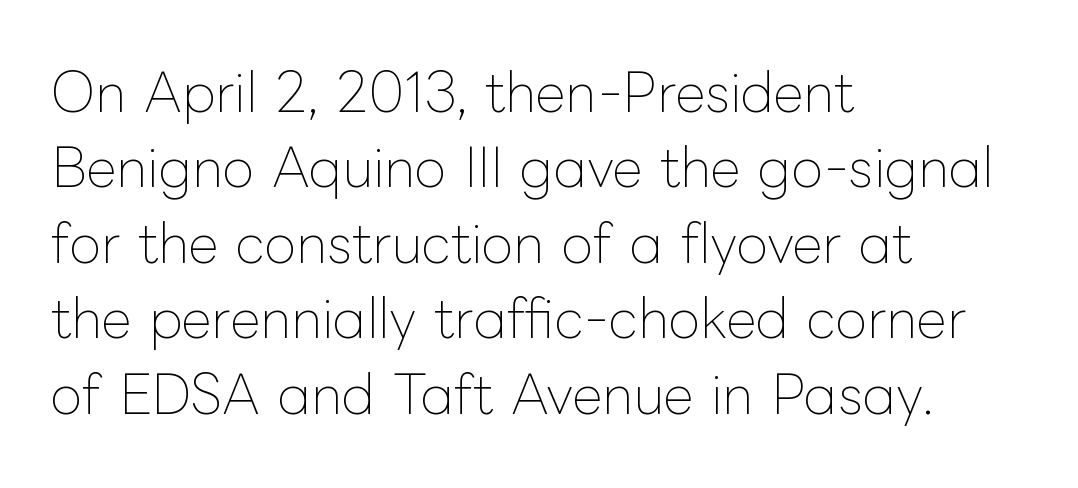
Does the copy run flush right? No — it runs flush left. The rows are spaced the way most documents space them. Posture: upright roman. Underline: absent.
